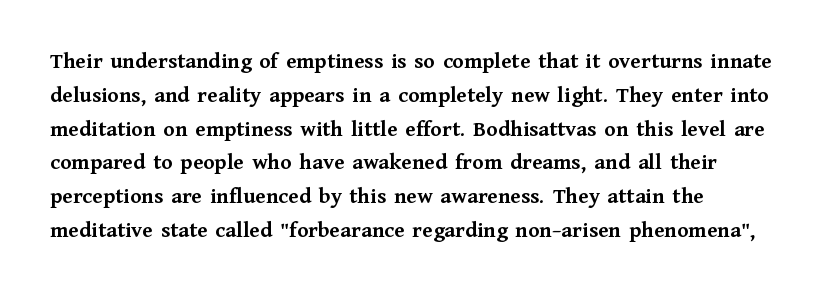
Q: Is the text bold? A: Yes.
Q: Is the text italic (slanted)? A: No, it is upright.
Q: Is the text underlined? A: No.
Q: How is the paragraph aligned? A: Left-aligned.
Q: Is the spacing between letters normal or unusually wide? A: Normal.
Q: Is the spacing between lines tight, normal or loose? A: Normal.
